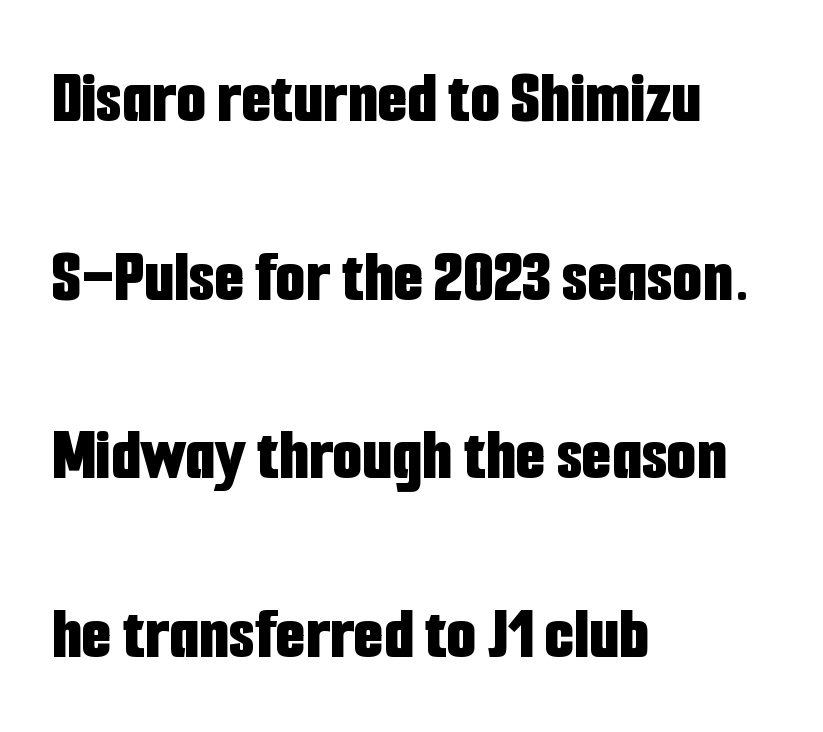
{"serif": "no", "italic": "no", "bold": "yes", "weight": "bold", "width": "condensed", "stroke_contrast": "low", "x_height": "medium", "monospaced": "no", "underline": "no", "align": "left", "line_spacing": "loose", "line_spacing_ratio": 2.35, "letter_spacing": "normal", "letter_spacing_em": 0.0, "glyph_px": 76}
